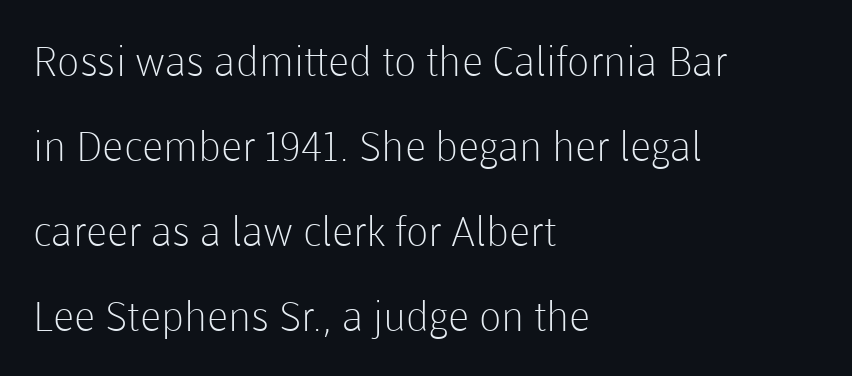
The image shows 41 px light sans-serif type, upright; set left-aligned, loose line spacing (2.07x), normal letter spacing, not underlined; low stroke contrast and a medium x-height.
